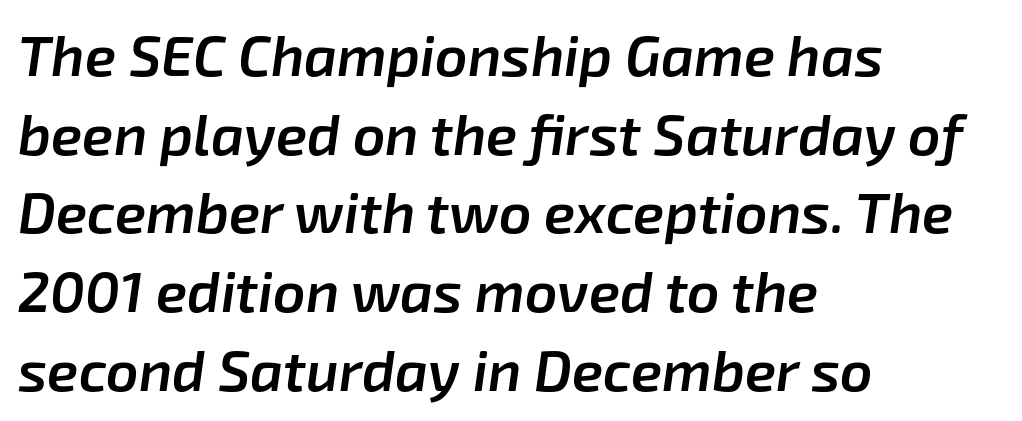
The image shows 57 px semibold type, italic (leaning right); set left-aligned, normal line spacing (1.38x), normal letter spacing, not underlined; low stroke contrast and a medium x-height.
